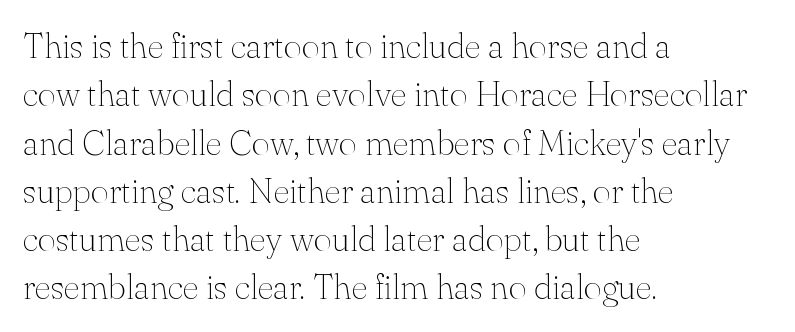
You could not count columns in this text — the font is proportionally spaced. Standard letterfit; no display-style spreading of the glyphs. These glyphs show unthickened strokes, regular width or finer. Underline: absent. The rows are spaced the way most documents space them. Observe the serifs anchoring each vertical stroke in this sample.
